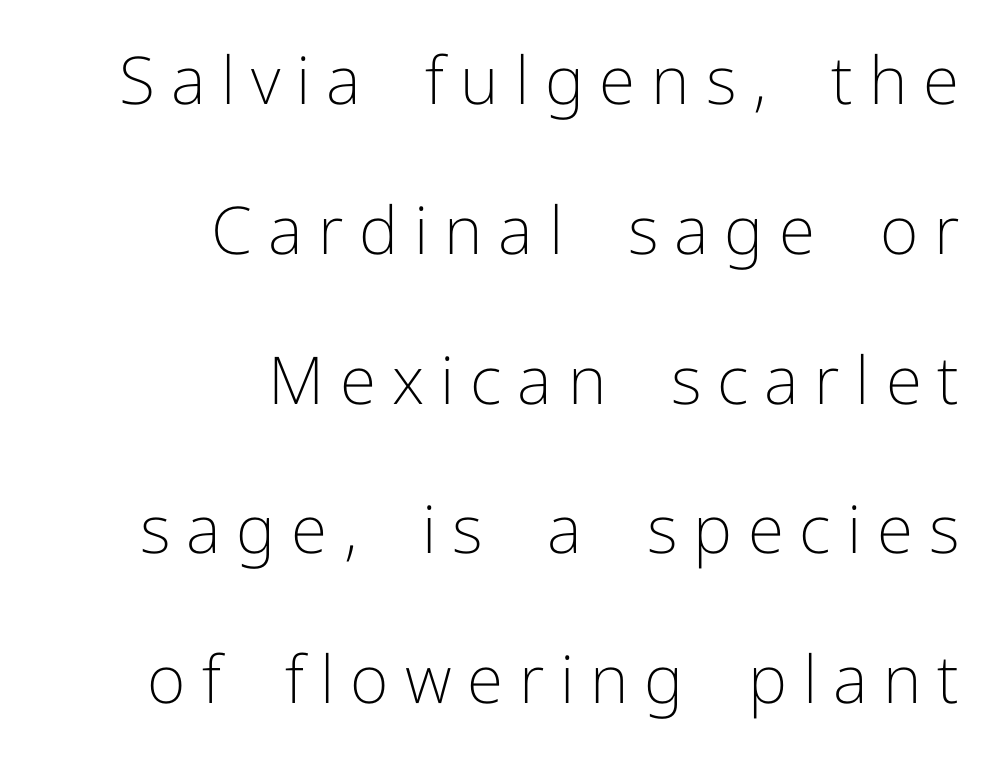
Notice how the stems are strictly vertical — no italics here. The face used here is proportionally spaced, like ordinary book or web type. Check the space under the baseline: it is left empty. Stroke terminals: plain, sans-serif.
